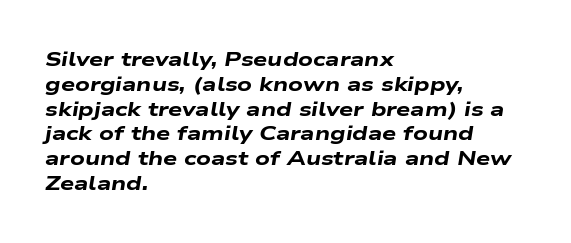
The image shows 20 px bold type, italic (leaning right); set left-aligned, line spacing 1.24x, normal letter spacing, not underlined.
